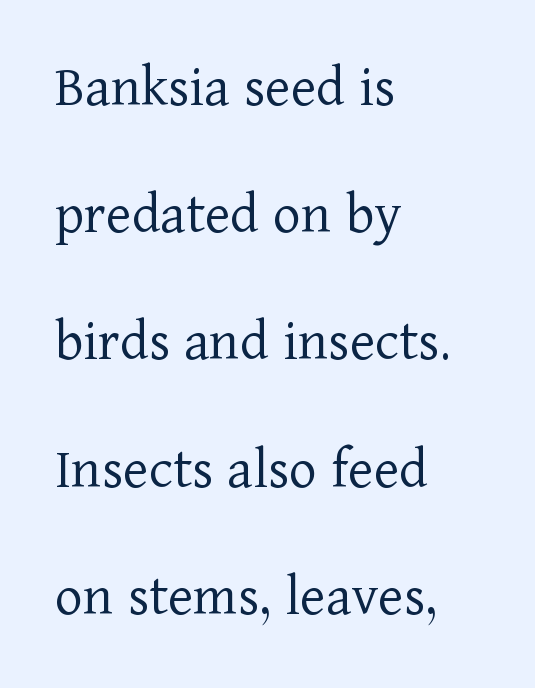
The image shows 60 px light serif type, upright; set left-aligned, loose line spacing (2.12x), normal letter spacing, not underlined; low stroke contrast and a medium x-height.
